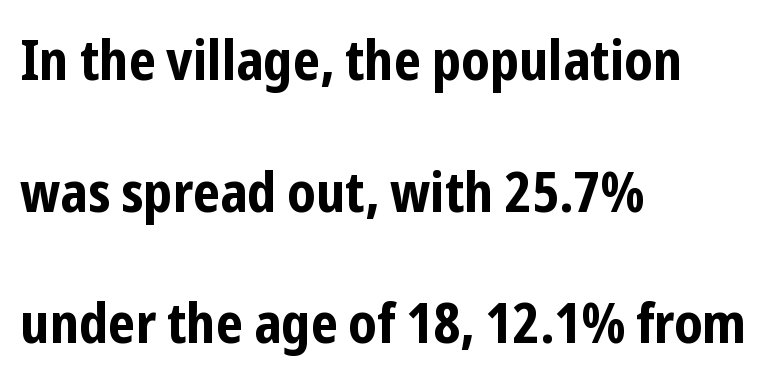
Q: Is the text bold? A: Yes.
Q: Is the text italic (slanted)? A: No, it is upright.
Q: Is the typeface a serif or a sans-serif typeface? A: Sans-serif.
Q: Is the text underlined? A: No.
Q: How is the paragraph aligned? A: Left-aligned.
Q: Is the spacing between letters normal or unusually wide? A: Normal.
Q: Is the spacing between lines tight, normal or loose? A: Loose.
Q: Width (condensed, normal, or wide)? A: Condensed.
Q: Stroke contrast? A: Low.
Q: x-height? A: Medium.
Q: Monospaced? A: No.
